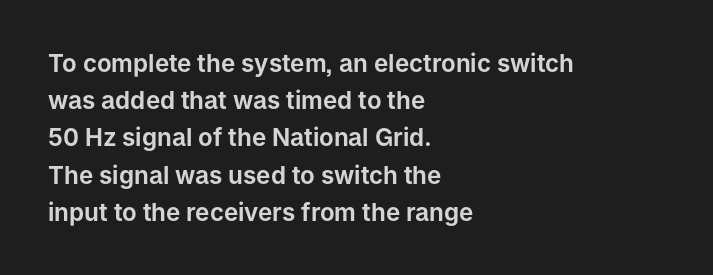
Interline gaps are of average width in this sample. The letters stand upright; this is a roman face. The face used here is rendered with its standard letterfit. Leftover space on each line is placed entirely after the last word. Beneath every word, the page is bare.
